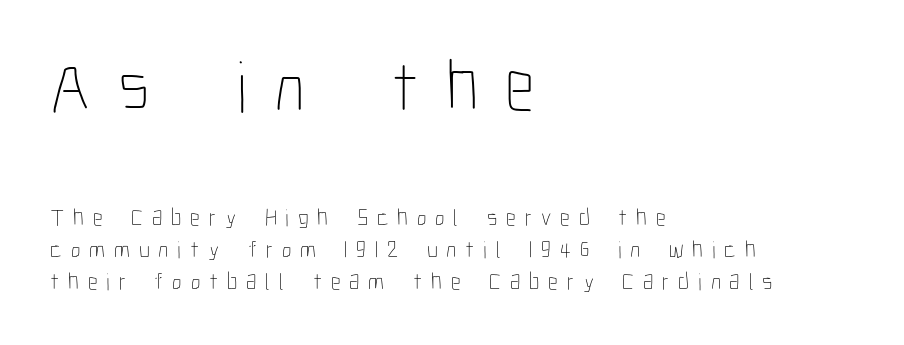
The image shows 73 px thin, condensed type, upright; set left-aligned, normal line spacing (1.33x), unusually wide letter spacing (+0.37 em), not underlined; the first (top) block is 3.04x larger; low stroke contrast and a medium x-height.
